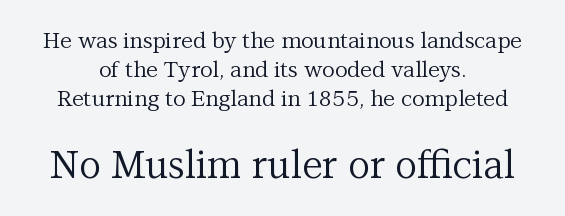
{"serif": "yes", "italic": "no", "bold": "no", "weight": "regular", "width": "normal", "stroke_contrast": "medium", "x_height": "medium", "monospaced": "no", "underline": "no", "align": "center", "line_spacing": "normal", "line_spacing_ratio": 1.31, "letter_spacing": "normal", "letter_spacing_em": 0.0, "larger_block": "second", "size_ratio": 1.73, "glyph_px": 38}
